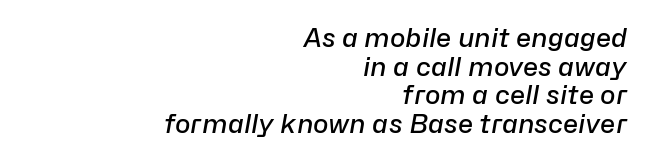
Q: Is the text bold? A: Semi-bold.
Q: Is the text italic (slanted)? A: Yes, it leans right by about 10 degrees.
Q: Is the text underlined? A: No.
Q: How is the paragraph aligned? A: Right-aligned.
Q: Is the spacing between letters normal or unusually wide? A: Normal.
Q: Is the spacing between lines tight, normal or loose? A: Tight.
